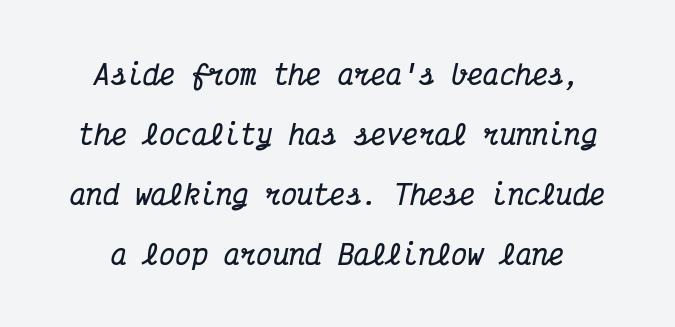
{"italic": "yes", "lean": "right", "slant_degrees": 12, "bold": "yes", "underline": "no", "line_spacing": "loose", "line_spacing_ratio": 2.22, "letter_spacing": "normal", "letter_spacing_em": 0.0, "glyph_px": 27}
